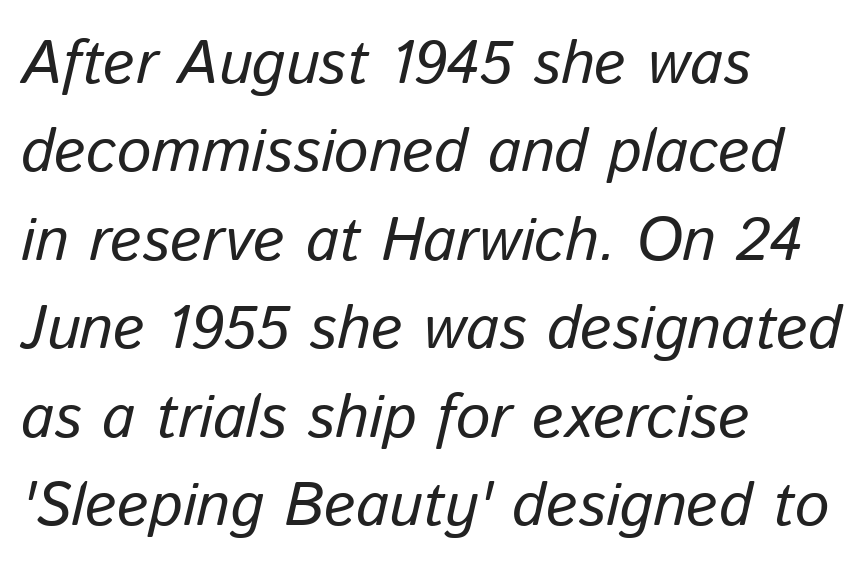
The rendering anchors every line to the left-hand side. Inter-character spacing is left at the font's built-in metrics. The letters advance in unequal steps, a hallmark of proportional type. Weight: not bold — regular or lighter. Descenders are the only things crossing below the line. The rendering applies a slant to the glyphs.
